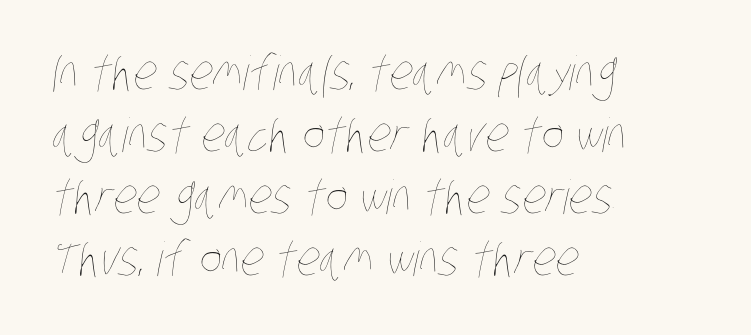
Q: Is the text bold? A: No.
Q: Is the text underlined? A: No.
Q: How is the paragraph aligned? A: Left-aligned.
Q: Is the spacing between letters normal or unusually wide? A: Normal.
Q: Is the spacing between lines tight, normal or loose? A: Normal.
Q: Width (condensed, normal, or wide)? A: Condensed.
Q: Stroke contrast? A: Low.
Q: x-height? A: Large.
Q: Monospaced? A: No.
